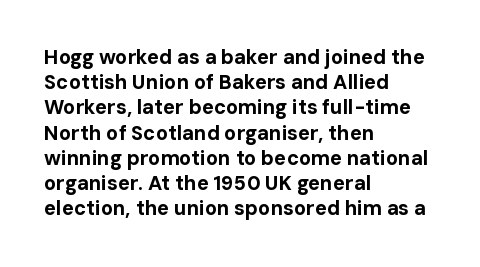
{"italic": "no", "bold": "yes", "underline": "no", "align": "left", "line_spacing": "normal", "line_spacing_ratio": 1.26, "letter_spacing": "normal", "letter_spacing_em": 0.0, "glyph_px": 20}
